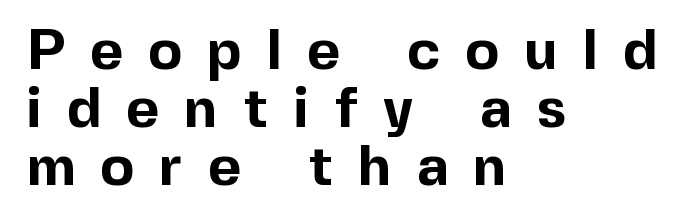
The image shows 57 px bold sans-serif type, upright; set left-aligned, tight line spacing (1.02x), unusually wide letter spacing (+0.44 em), not underlined; a medium x-height.
